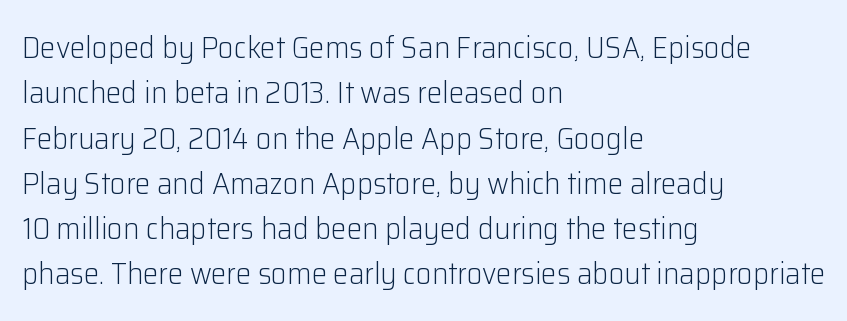
{"serif": "no", "italic": "no", "bold": "no", "weight": "light", "width": "normal", "stroke_contrast": "low", "x_height": "medium", "monospaced": "no", "underline": "no", "align": "left", "line_spacing": "normal", "line_spacing_ratio": 1.46, "letter_spacing": "normal", "letter_spacing_em": 0.0, "glyph_px": 31}
